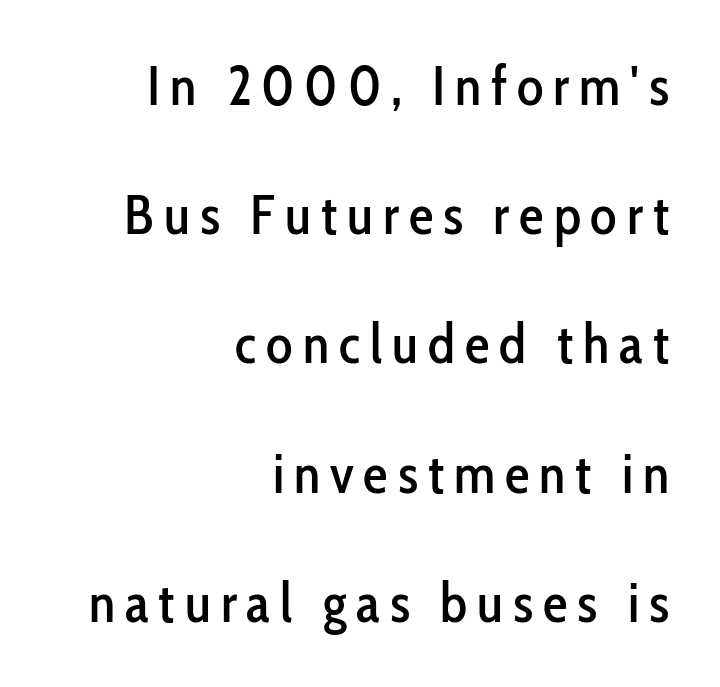
{"serif": "no", "italic": "no", "width": "condensed", "stroke_contrast": "low", "x_height": "medium", "monospaced": "no", "underline": "no", "align": "right", "line_spacing": "loose", "line_spacing_ratio": 2.35, "glyph_px": 55}
